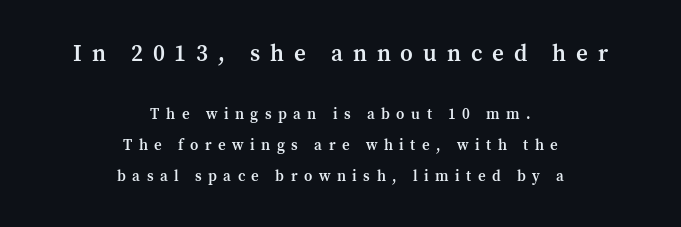
The image shows 23 px text type, upright; set centered, loose line spacing (2.07x), unusually wide letter spacing (+0.43 em), not underlined; the first (top) block is 1.53x larger.
